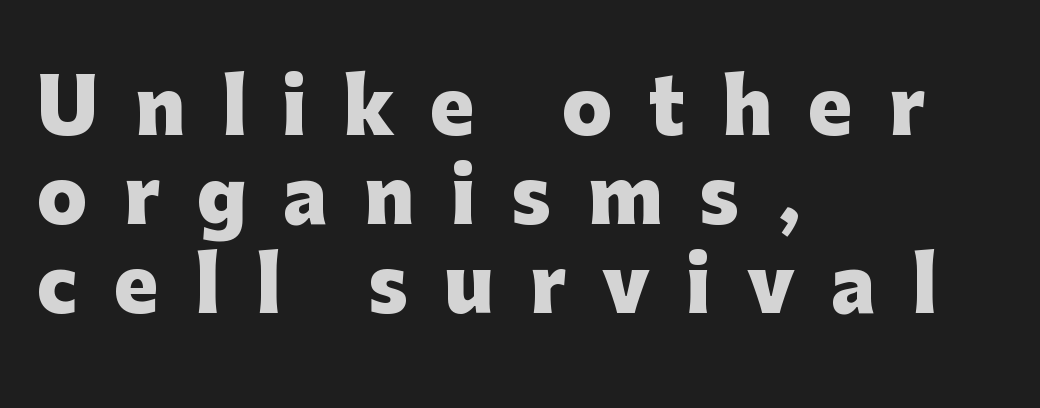
The letters are spread apart with noticeably loose tracking. Glance below the letters and you will spot only blank space. Does the type have serifs? No, each stem ends abruptly. Designer's note — italics off, roman on. Strong, thick strokes mark this as bold type. The rag falls on the right side of this text block.
